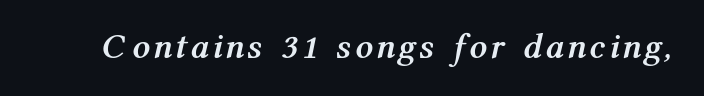
The image shows 35 px semibold, condensed type, italic (leaning right); set unusually wide letter spacing (+0.2 em), not underlined; medium stroke contrast and a medium x-height.
